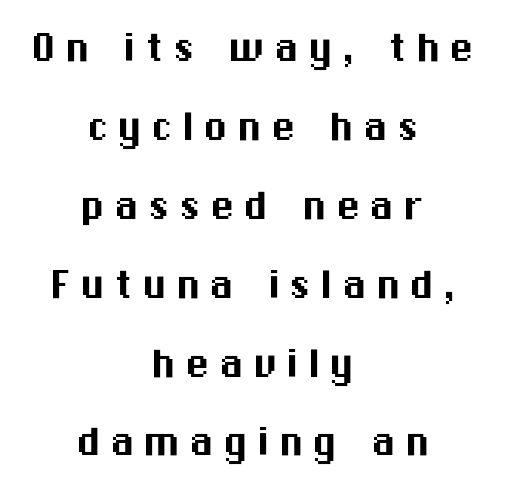
The image shows 49 px sans-serif type, upright; set centered, normal line spacing (1.61x), not underlined; medium stroke contrast and a medium x-height.
